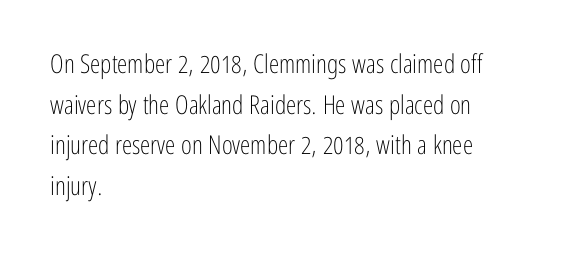
The zone under the glyphs is completely vacant. Letters have the restrained weight of plain body copy at most. Line beginnings align vertically; line endings do not. The gaps between neighbouring characters are ordinary and unremarkable.
